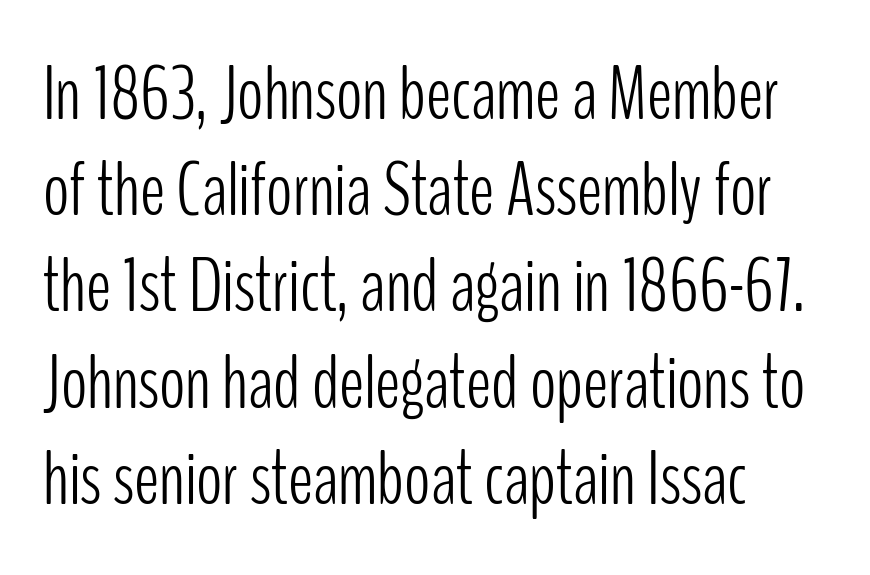
Heft: none added — not bold. Every row of glyphs begins at an identical x-position on the left. Posture: straight, roman, zero tilt. The leading is moderate, giving the passage an even texture.
